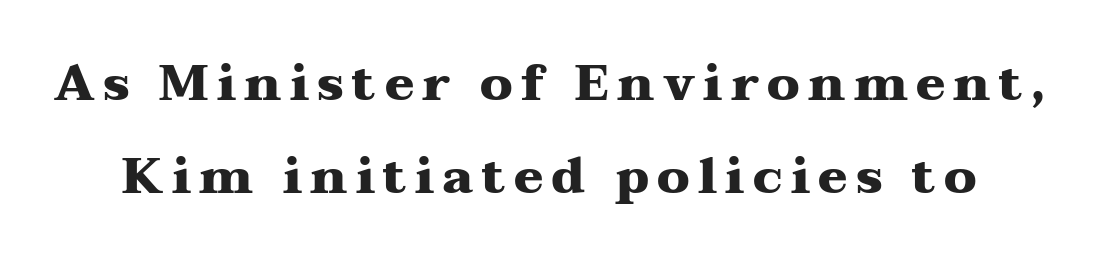
The image shows 49 px heavy, wide serif type, upright; set loose line spacing (1.9x), not underlined; medium stroke contrast and a medium x-height.
